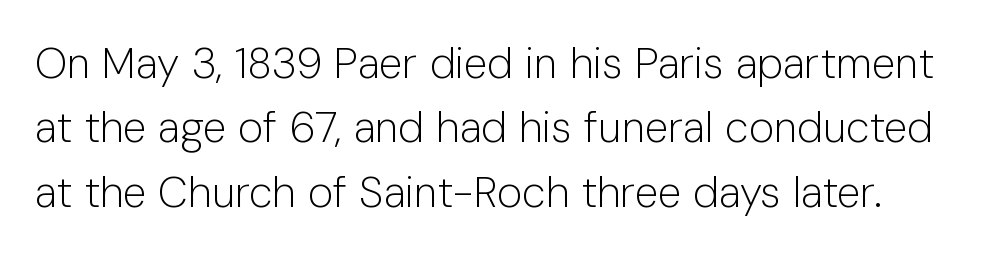
The image shows 43 px light sans-serif type, upright; set normal line spacing (1.5x), normal letter spacing, not underlined; low stroke contrast and a medium x-height.
